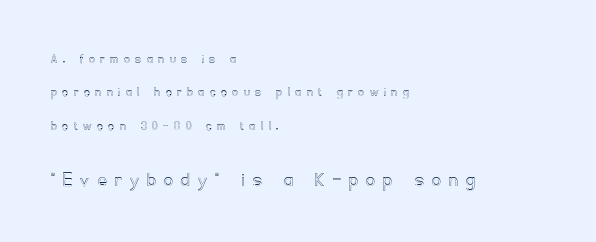
{"italic": "no", "underline": "no", "align": "left", "line_spacing": "loose", "line_spacing_ratio": 2.38, "letter_spacing": "wide", "letter_spacing_em": 0.41, "larger_block": "second", "size_ratio": 1.5, "glyph_px": 21}
